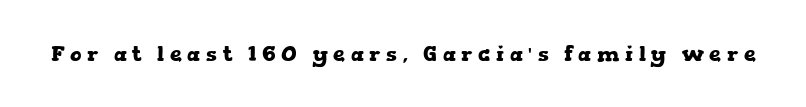
{"italic": "no", "bold": "yes", "underline": "no", "letter_spacing": "wide", "letter_spacing_em": 0.27, "glyph_px": 21}
